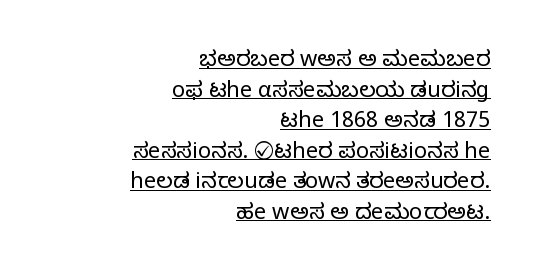
Rendered with straight, roman letterforms. Compared with typical body copy, the letter spacing here is the same. Students, observe: this is what conventionally led text looks like. This sample carries an underscore along the baseline area.
